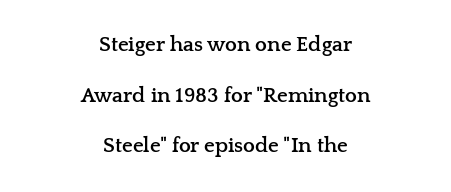
{"italic": "no", "bold": "yes", "underline": "no", "align": "center", "line_spacing": "loose", "line_spacing_ratio": 2.41, "letter_spacing": "normal", "letter_spacing_em": 0.0, "glyph_px": 21}
